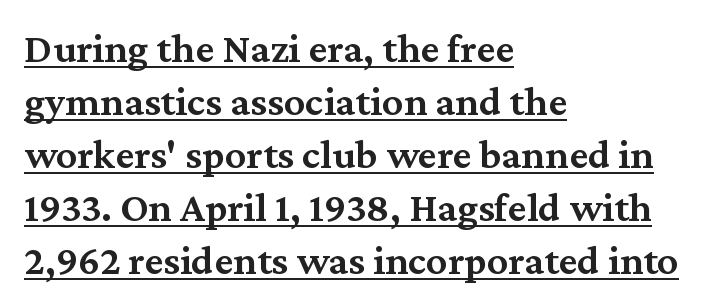
{"serif": "yes", "italic": "no", "bold": "semi", "weight": "semibold", "width": "normal", "stroke_contrast": "medium", "x_height": "medium", "monospaced": "no", "underline": "yes", "align": "left", "line_spacing": "normal", "line_spacing_ratio": 1.26, "letter_spacing": "normal", "letter_spacing_em": 0.0, "glyph_px": 42}
